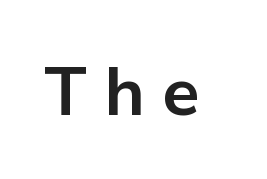
Q: Is the text bold? A: Yes.
Q: Is the text italic (slanted)? A: No, it is upright.
Q: Is the typeface a serif or a sans-serif typeface? A: Sans-serif.
Q: Is the text underlined? A: No.
Q: Is the spacing between letters normal or unusually wide? A: Unusually wide.
Q: Width (condensed, normal, or wide)? A: Normal.
Q: Stroke contrast? A: Low.
Q: x-height? A: Medium.
Q: Monospaced? A: No.
